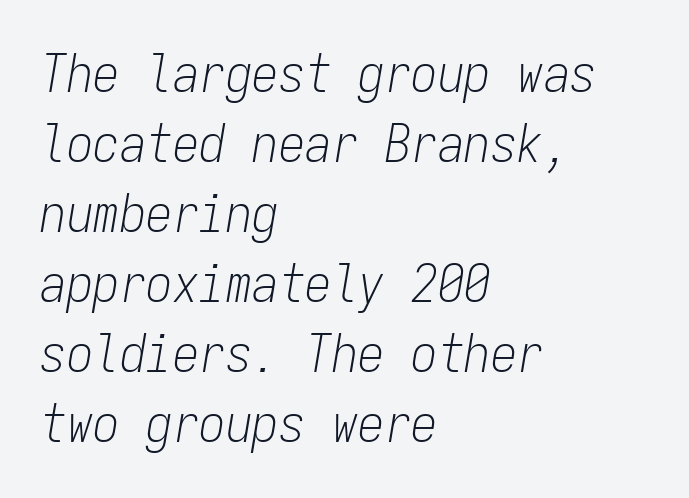
{"italic": "yes", "lean": "right", "slant_degrees": 9, "bold": "no", "weight": "light", "width": "condensed", "stroke_contrast": "low", "x_height": "medium", "monospaced": "yes", "underline": "no", "align": "left", "line_spacing": "normal", "line_spacing_ratio": 1.32, "letter_spacing": "normal", "letter_spacing_em": 0.0, "glyph_px": 53}
